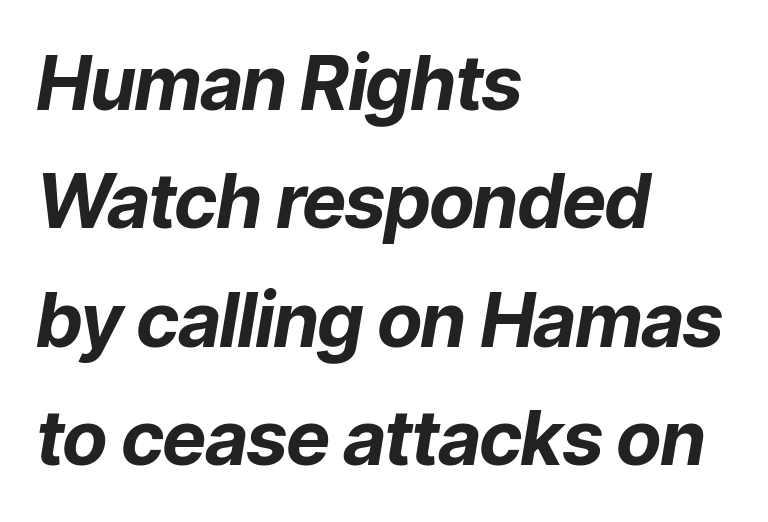
{"italic": "yes", "lean": "right", "slant_degrees": 9, "bold": "yes", "weight": "bold", "width": "normal", "stroke_contrast": "low", "x_height": "medium", "monospaced": "no", "underline": "no", "align": "left", "line_spacing": "normal", "line_spacing_ratio": 1.58, "letter_spacing": "normal", "letter_spacing_em": 0.0, "glyph_px": 75}
